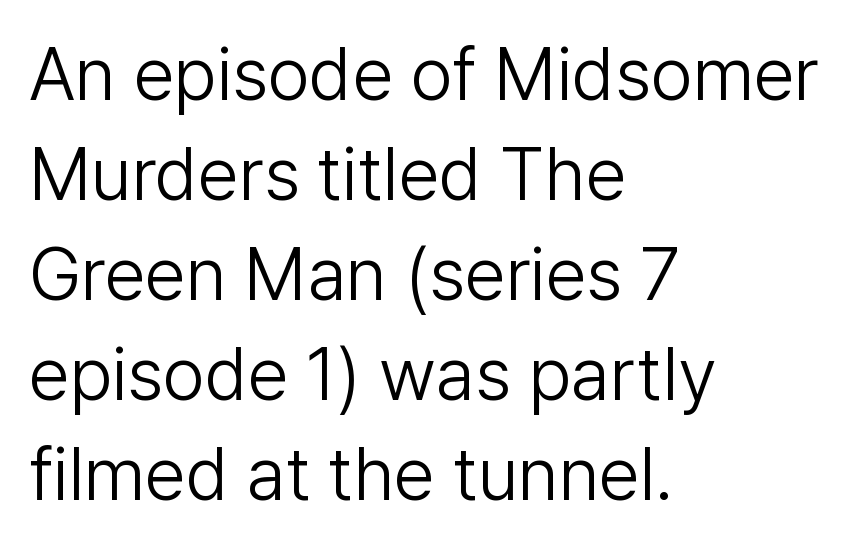
{"serif": "no", "italic": "no", "bold": "no", "weight": "light", "width": "normal", "stroke_contrast": "low", "x_height": "medium", "monospaced": "no", "underline": "no", "align": "left", "line_spacing": "normal", "line_spacing_ratio": 1.35, "letter_spacing": "normal", "letter_spacing_em": 0.0, "glyph_px": 74}
